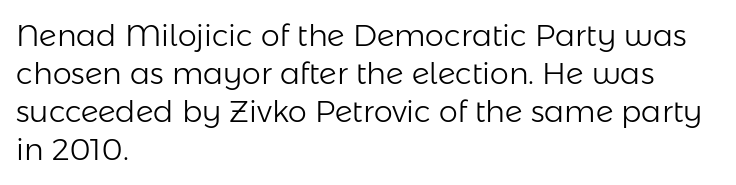
The image shows 30 px light sans-serif type, upright; set left-aligned, normal line spacing (1.27x), normal letter spacing, not underlined; low stroke contrast and a medium x-height.
